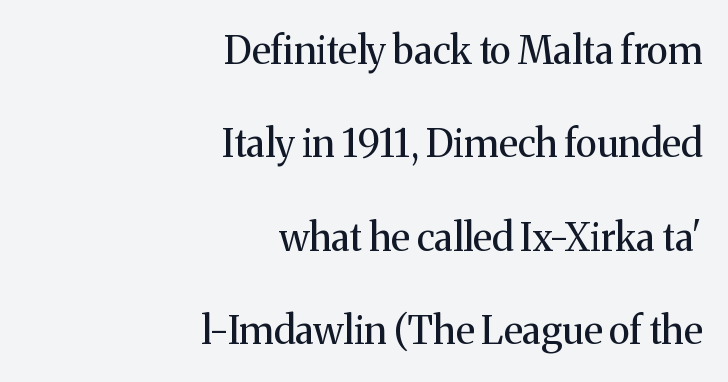
The image shows 38 px regular-weight serif type, upright; set right-aligned, loose line spacing (2.46x), normal letter spacing, not underlined; medium stroke contrast and a medium x-height.
